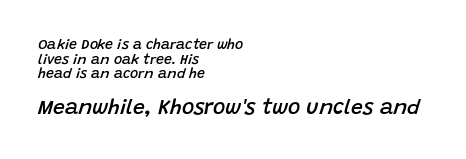
Q: Is the text bold? A: Semi-bold.
Q: Is the text italic (slanted)? A: Yes, it leans right by about 15 degrees.
Q: Is the text underlined? A: No.
Q: How is the paragraph aligned? A: Left-aligned.
Q: Is the spacing between letters normal or unusually wide? A: Normal.
Q: Is the spacing between lines tight, normal or loose? A: Tight.
Q: Which block of text is set in a larger size, the first (top) or the second (bottom)? A: The second (bottom) one.
